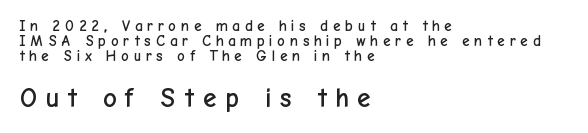
Q: Is the text italic (slanted)? A: No, it is upright.
Q: Is the text underlined? A: No.
Q: How is the paragraph aligned? A: Left-aligned.
Q: Is the spacing between letters normal or unusually wide? A: Unusually wide.
Q: Is the spacing between lines tight, normal or loose? A: Tight.
Q: Which block of text is set in a larger size, the first (top) or the second (bottom)? A: The second (bottom) one.
